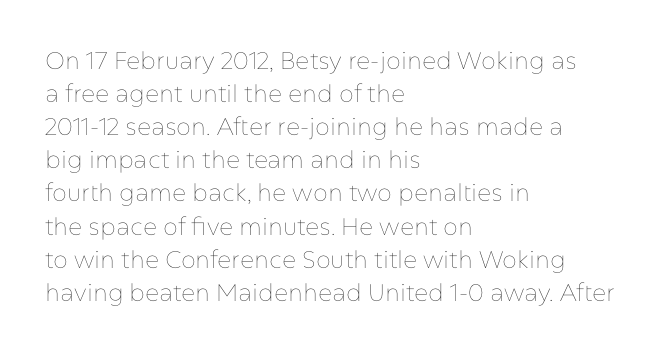
{"italic": "no", "bold": "no", "underline": "no", "align": "left", "line_spacing": "normal", "line_spacing_ratio": 1.38, "letter_spacing": "normal", "letter_spacing_em": 0.0, "glyph_px": 24}
